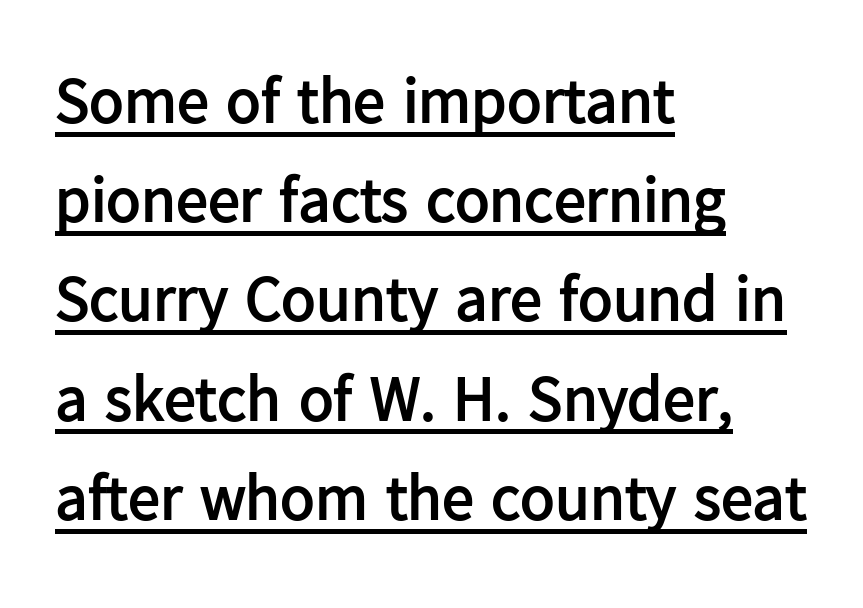
{"serif": "no", "italic": "no", "bold": "yes", "weight": "semibold", "width": "normal", "stroke_contrast": "low", "x_height": "medium", "monospaced": "no", "underline": "yes", "align": "left", "line_spacing": "normal", "line_spacing_ratio": 1.55, "letter_spacing": "normal", "letter_spacing_em": 0.0, "glyph_px": 64}
